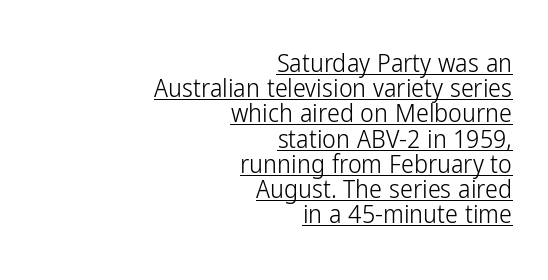
{"italic": "no", "bold": "no", "underline": "yes", "align": "right", "line_spacing": "tight", "line_spacing_ratio": 0.97, "letter_spacing": "normal", "letter_spacing_em": 0.0, "glyph_px": 26}
